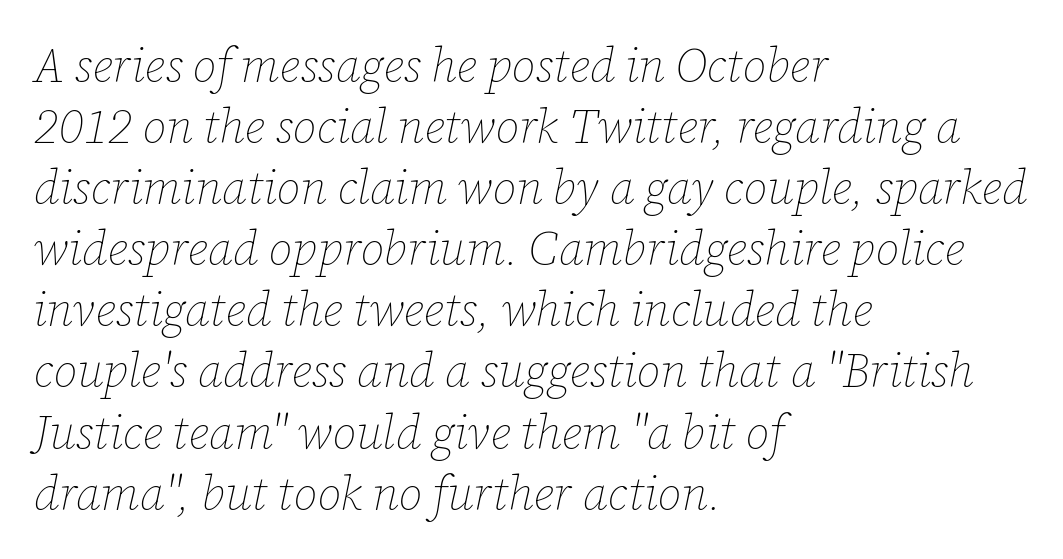
Q: Is the text bold? A: No.
Q: Is the text italic (slanted)? A: Yes, it leans right by about 12 degrees.
Q: Is the text underlined? A: No.
Q: How is the paragraph aligned? A: Left-aligned.
Q: Is the spacing between letters normal or unusually wide? A: Normal.
Q: Is the spacing between lines tight, normal or loose? A: Normal.
Q: Width (condensed, normal, or wide)? A: Normal.
Q: Stroke contrast? A: Low.
Q: x-height? A: Medium.
Q: Monospaced? A: No.
